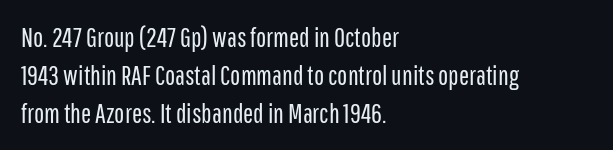
The image shows 27 px text type, upright; set left-aligned, normal line spacing (1.4x), normal letter spacing, not underlined.
